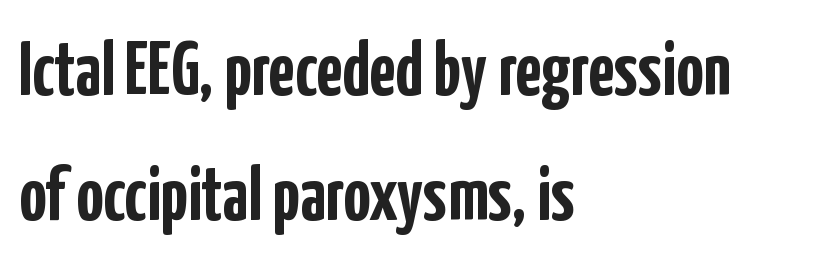
The image shows 76 px semibold, condensed sans-serif type, upright; set left-aligned, normal line spacing (1.64x), normal letter spacing, not underlined; low stroke contrast and a medium x-height.
